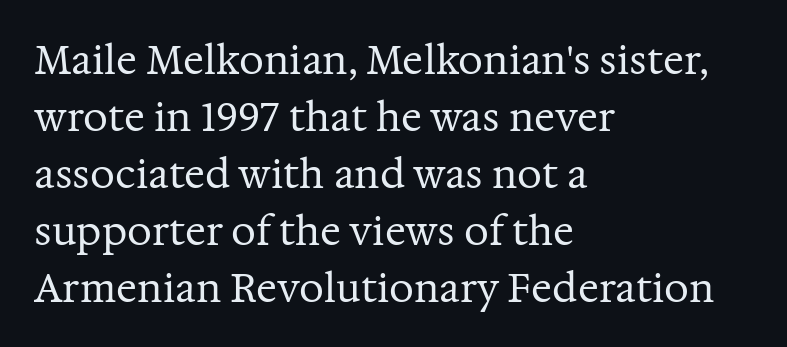
No letter is thick-stroked: the sample isn't bold. Underline: absent. The typography opts for an upright posture over an oblique one. Horizontal bands of white between lines are of average thickness.
